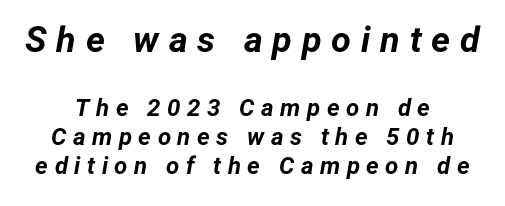
Q: Is the text bold? A: Yes.
Q: Is the text italic (slanted)? A: Yes, it leans right by about 12 degrees.
Q: Is the text underlined? A: No.
Q: How is the paragraph aligned? A: Centered.
Q: Is the spacing between letters normal or unusually wide? A: Unusually wide.
Q: Which block of text is set in a larger size, the first (top) or the second (bottom)? A: The first (top) one.
Q: Width (condensed, normal, or wide)? A: Normal.
Q: Stroke contrast? A: Low.
Q: x-height? A: Medium.
Q: Monospaced? A: No.
